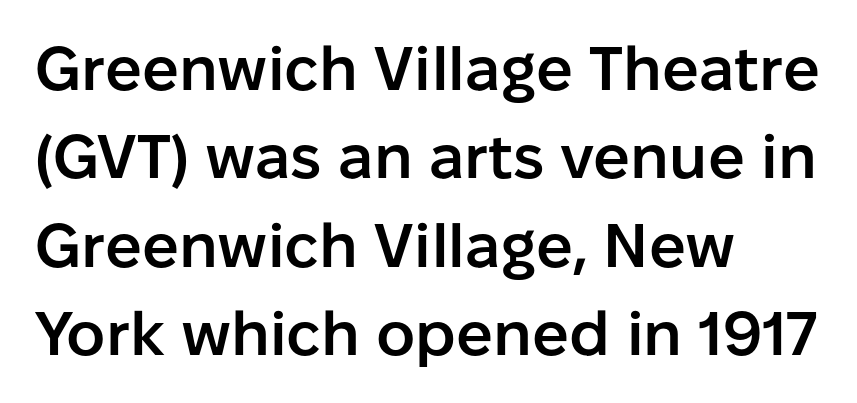
{"serif": "no", "italic": "no", "bold": "semi", "weight": "semibold", "width": "normal", "stroke_contrast": "low", "x_height": "medium", "monospaced": "no", "underline": "no", "align": "left", "line_spacing": "normal", "line_spacing_ratio": 1.45, "letter_spacing": "normal", "letter_spacing_em": 0.0, "glyph_px": 61}
